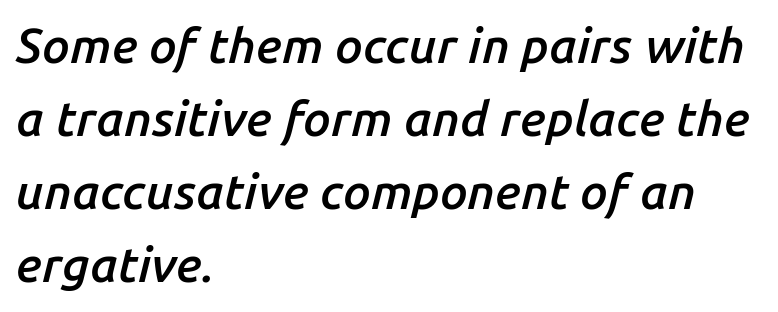
Q: Is the text bold? A: Semi-bold.
Q: Is the text italic (slanted)? A: Yes, it leans right by about 14 degrees.
Q: Is the text underlined? A: No.
Q: How is the paragraph aligned? A: Left-aligned.
Q: Is the spacing between letters normal or unusually wide? A: Normal.
Q: Is the spacing between lines tight, normal or loose? A: Normal.
Q: Width (condensed, normal, or wide)? A: Normal.
Q: Stroke contrast? A: Low.
Q: x-height? A: Medium.
Q: Monospaced? A: No.
